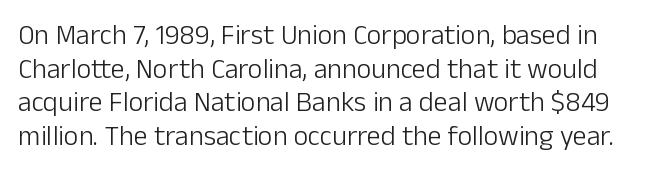
The image shows 28 px light sans-serif type, upright; set line spacing 1.2x, normal letter spacing, not underlined; low stroke contrast and a medium x-height.
